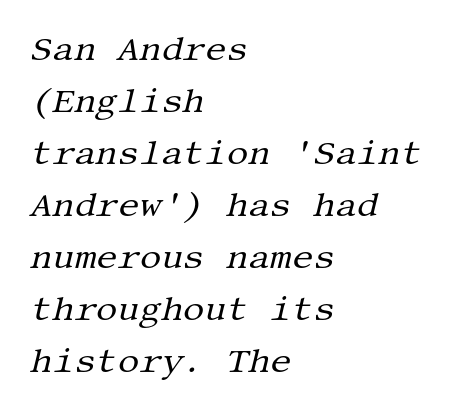
A classic flush-left, rag-right setting is used for this passage. Beneath every word, the page is bare. Letter spacing: default. The letters look calm and open, with moderate or lighter stems.
